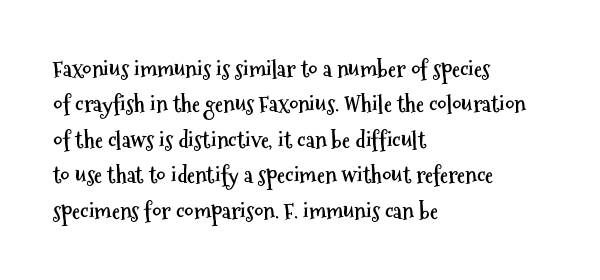
The strip under each line holds only bare page. The designer left line spacing at the default. Typeset ragged right — the left edge is the straight one. Heavy-handed strokes throughout: this text is bold.
